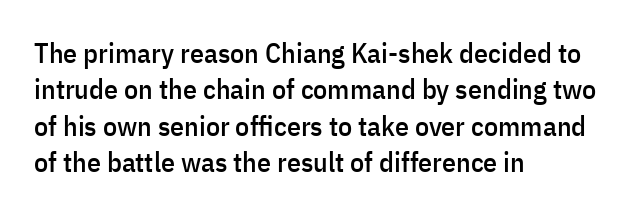
No feet cap the strokes, marking this as sans-serif type. Rule under the text: the space is simply empty. Glyph-to-glyph distance matches everyday printed text. Note the varied advance widths — an 'i' is clearly narrower than an 'm'.
